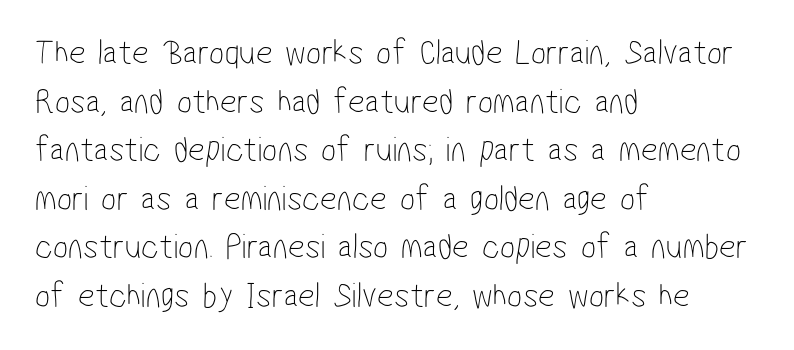
Line beginnings align vertically; line endings do not. What stands out about the letter spacing? Nothing — it is the standard amount. What's the leading like? Ordinary, nothing unusual. No heavy texture on the line: the type isn't bold. Type style note: lacks serifs. Honestly, there is no underline to notice here at all.
